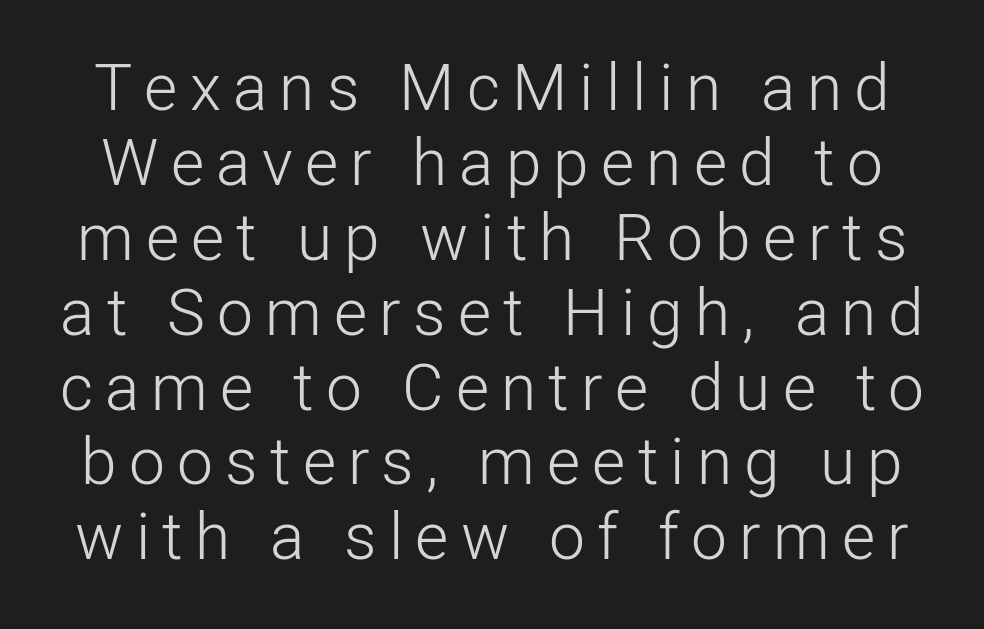
The image shows 64 px light sans-serif type, upright; set line spacing 1.17x, not underlined; low stroke contrast and a medium x-height.
